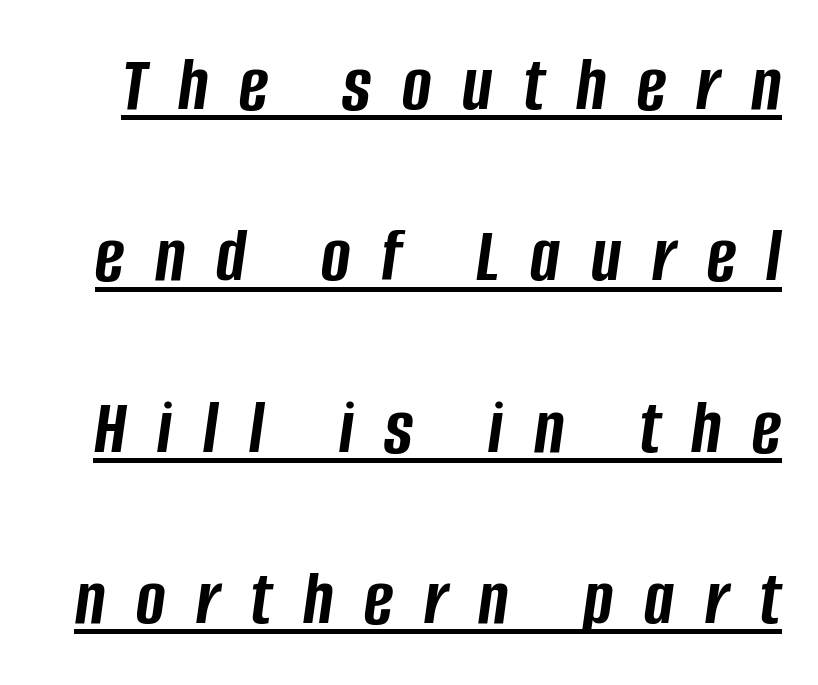
How would I describe the line gaps? Wide and relaxed. Beneath each row of characters lies a ruled line. Students, this is bold: see how much ink each stroke carries. The glyphs look as if they've been sheared to an angle. Observe the wide spacing: letters keep a clear distance from each other. Spacing verdict: proportional, widths tailored to each character.
